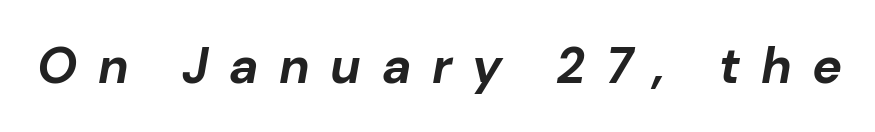
{"italic": "yes", "lean": "right", "slant_degrees": 10, "bold": "yes", "weight": "bold", "width": "normal", "stroke_contrast": "low", "x_height": "medium", "monospaced": "no", "underline": "no", "letter_spacing": "wide", "letter_spacing_em": 0.41, "glyph_px": 50}
